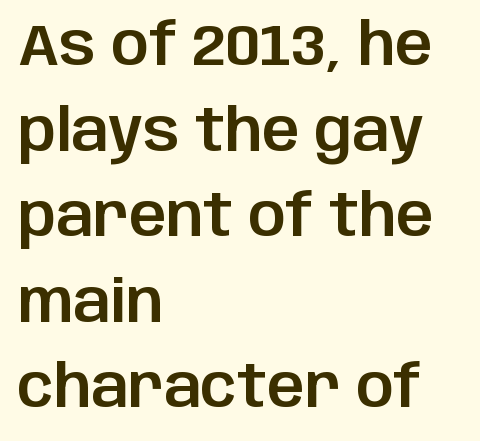
Only glyphs here, with clear space below each row. Characters remain perfectly vertical along every line. A typesetter would call this zero additional tracking. These lines are rendered in a variable-pitch font.
